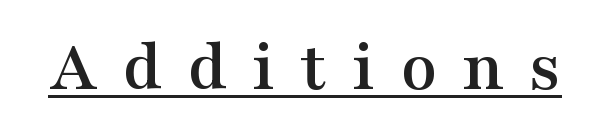
Q: Is the text italic (slanted)? A: No, it is upright.
Q: Is the typeface a serif or a sans-serif typeface? A: Serif.
Q: Is the text underlined? A: Yes.
Q: Is the spacing between letters normal or unusually wide? A: Unusually wide.
Q: Width (condensed, normal, or wide)? A: Wide.
Q: Stroke contrast? A: Medium.
Q: x-height? A: Medium.
Q: Monospaced? A: No.
